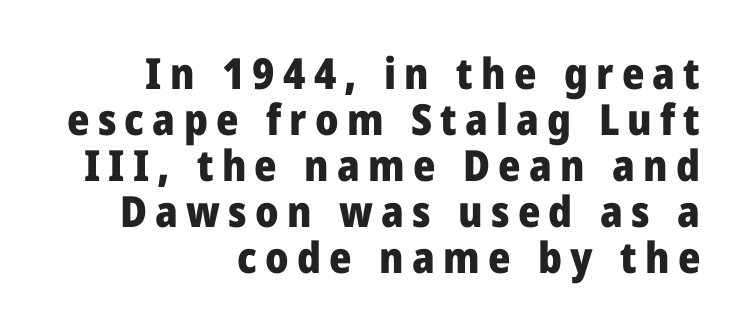
{"serif": "no", "italic": "no", "bold": "yes", "weight": "heavy", "width": "normal", "stroke_contrast": "low", "x_height": "medium", "monospaced": "no", "underline": "no", "align": "right", "line_spacing": "tight", "line_spacing_ratio": 1.07, "glyph_px": 43}
